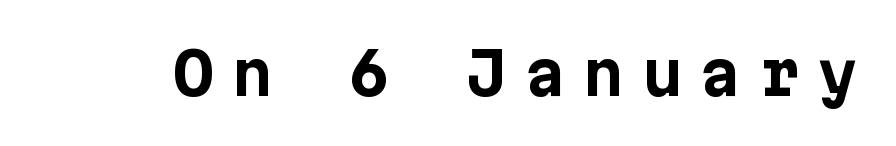
Q: Is the text bold? A: Yes.
Q: Is the text italic (slanted)? A: No, it is upright.
Q: Is the typeface a serif or a sans-serif typeface? A: Sans-serif.
Q: Is the text underlined? A: No.
Q: Is the spacing between letters normal or unusually wide? A: Unusually wide.
Q: Width (condensed, normal, or wide)? A: Normal.
Q: Stroke contrast? A: Low.
Q: x-height? A: Medium.
